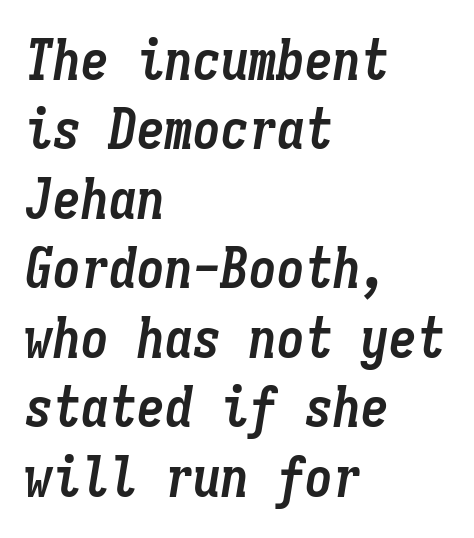
{"italic": "yes", "lean": "right", "slant_degrees": 9, "bold": "yes", "weight": "semibold", "width": "condensed", "stroke_contrast": "low", "x_height": "medium", "monospaced": "yes", "underline": "no", "align": "left", "line_spacing_ratio": 1.24, "letter_spacing": "normal", "letter_spacing_em": 0.0, "glyph_px": 56}
